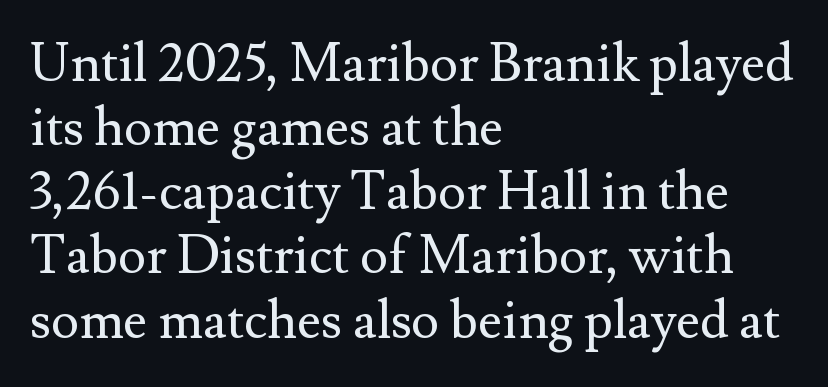
The font is comparable to plain body text, perhaps lighter. Here the glyphs are tracked normally, forming tight word shapes. Words float on clear page, feet unadorned. The axis of the letterforms is exactly vertical.
